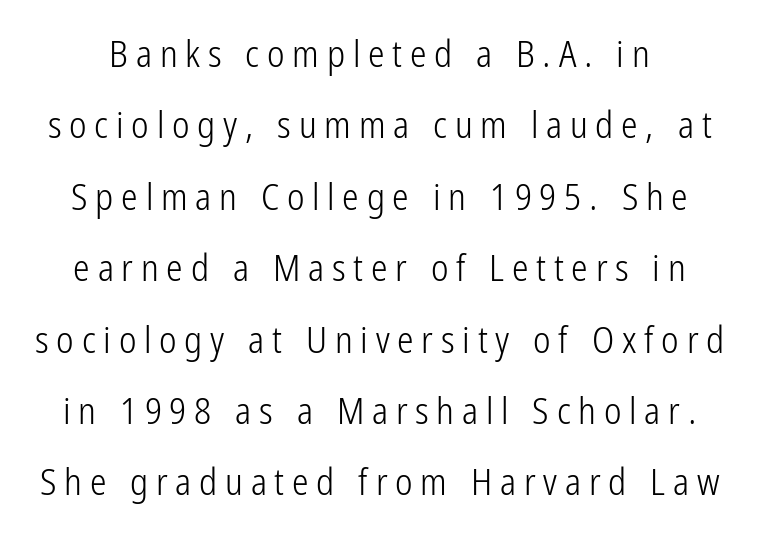
Q: Is the text bold? A: No.
Q: Is the text italic (slanted)? A: No, it is upright.
Q: Is the typeface a serif or a sans-serif typeface? A: Sans-serif.
Q: Is the text underlined? A: No.
Q: Is the spacing between letters normal or unusually wide? A: Unusually wide.
Q: Is the spacing between lines tight, normal or loose? A: Loose.
Q: Width (condensed, normal, or wide)? A: Condensed.
Q: Stroke contrast? A: Low.
Q: x-height? A: Medium.
Q: Monospaced? A: No.
